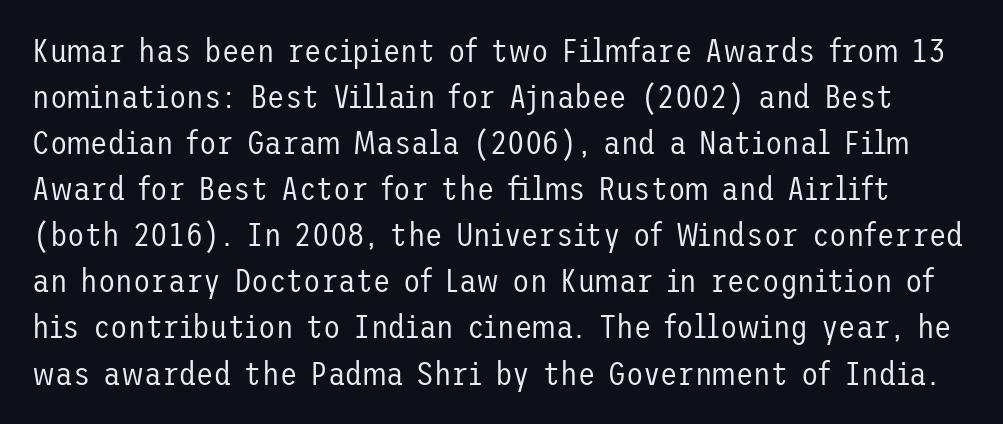
If you measured baseline to baseline, you'd find a middling distance. Decoration check: the copy has no underline. Is the letter spacing exaggerated? No — it looks like the ordinary default. The font's upright variant was chosen for this text. Is this a sans? Yes — the strokes have no serifs.
